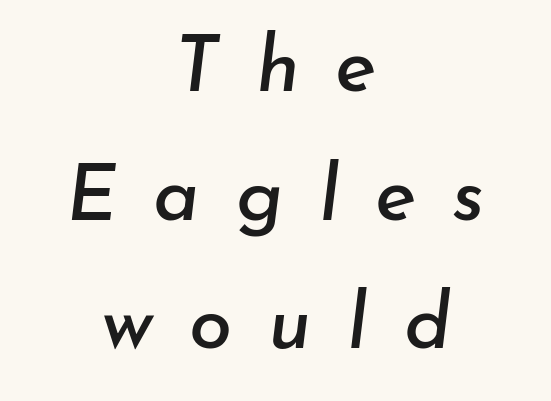
{"italic": "yes", "lean": "right", "slant_degrees": 7, "width": "normal", "stroke_contrast": "low", "x_height": "small", "monospaced": "no", "underline": "no", "align": "center", "line_spacing": "normal", "line_spacing_ratio": 1.65, "letter_spacing": "wide", "letter_spacing_em": 0.46, "glyph_px": 78}
